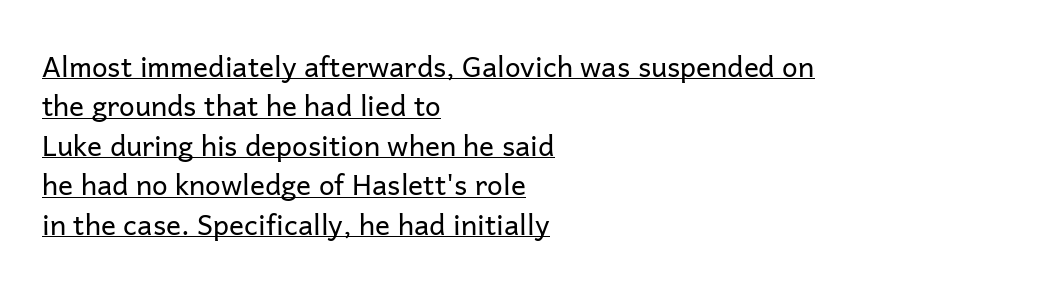
Vertical strokes here are truly vertical. Is there an underline? Yes — a line sits under the letters. Horizontally, the lines are justified to the leading edge only. The type is set solid horizontally, with unmodified tracking. Think of a printed novel: that variable character pitch is what you see here. Leading matches the norm, producing a regular column.
